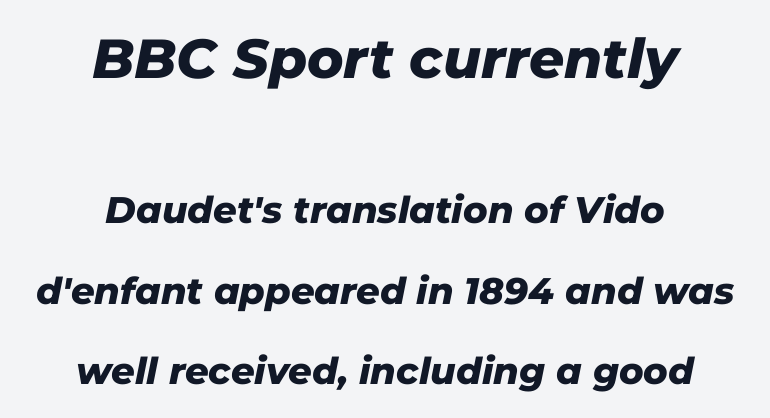
Lines of text with bare space underneath. Here the designer chose a conventional face with non-uniform glyph widths. The lines are spread far apart with generous leading. The letters in the upper block stand taller than those in the block below. Emphasis-style slanted type is in use. Look at the tracking — it's just the regular setting, nothing added.
